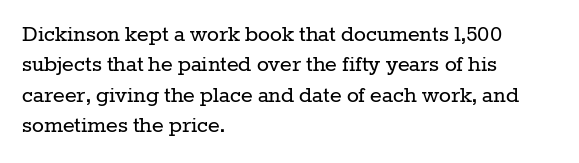
Nope, not italic — everything's standing straight. Only glyphs here, with clear space below each row. Leftover space on each line is placed entirely after the last word. The gaps between neighbouring characters are ordinary and unremarkable. A light-to-regular cut is what we see here.
